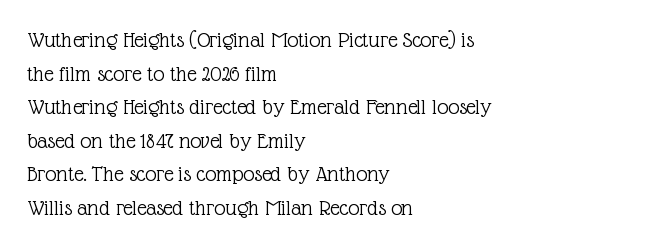
Q: Is the text bold? A: No.
Q: Is the text italic (slanted)? A: No, it is upright.
Q: Is the text underlined? A: No.
Q: How is the paragraph aligned? A: Left-aligned.
Q: Is the spacing between letters normal or unusually wide? A: Normal.
Q: Is the spacing between lines tight, normal or loose? A: Normal.
